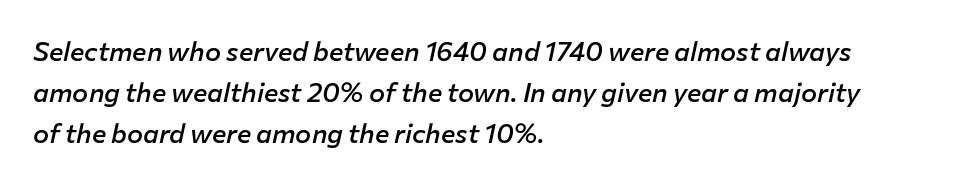
{"italic": "yes", "lean": "right", "slant_degrees": 12, "bold": "semi", "underline": "no", "align": "left", "line_spacing": "normal", "line_spacing_ratio": 1.52, "letter_spacing": "normal", "letter_spacing_em": 0.0, "glyph_px": 27}
